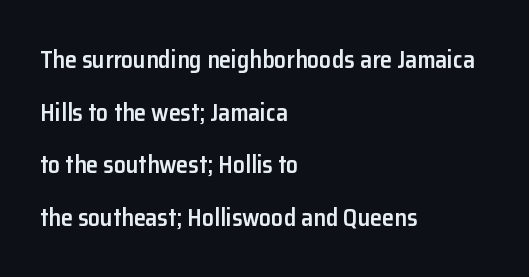
Q: Is the text bold? A: Semi-bold.
Q: Is the text italic (slanted)? A: No, it is upright.
Q: Is the text underlined? A: No.
Q: How is the paragraph aligned? A: Left-aligned.
Q: Is the spacing between letters normal or unusually wide? A: Normal.
Q: Is the spacing between lines tight, normal or loose? A: Loose.
